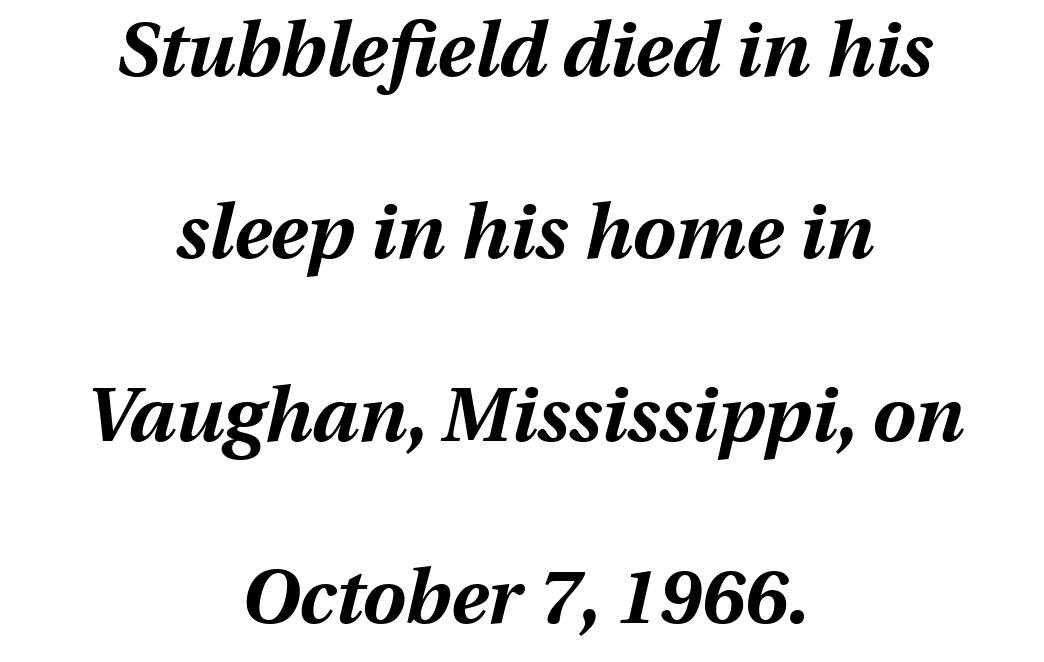
Q: Is the text bold? A: Yes.
Q: Is the text italic (slanted)? A: Yes, it leans right by about 13 degrees.
Q: Is the text underlined? A: No.
Q: How is the paragraph aligned? A: Centered.
Q: Is the spacing between letters normal or unusually wide? A: Normal.
Q: Is the spacing between lines tight, normal or loose? A: Loose.
Q: Width (condensed, normal, or wide)? A: Normal.
Q: Stroke contrast? A: Medium.
Q: x-height? A: Medium.
Q: Monospaced? A: No.
